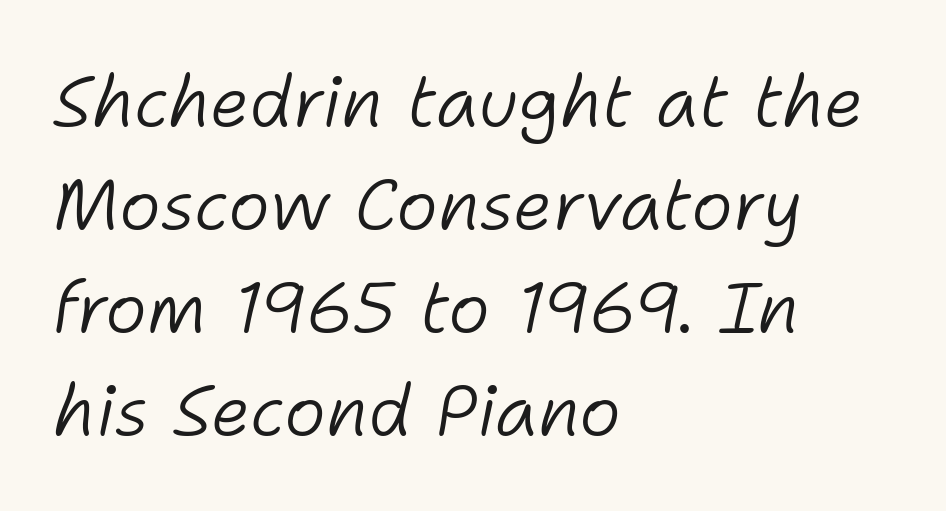
{"italic": "yes", "lean": "right", "slant_degrees": 11, "bold": "no", "weight": "light", "width": "normal", "stroke_contrast": "low", "x_height": "medium", "monospaced": "no", "underline": "no", "align": "left", "line_spacing": "normal", "line_spacing_ratio": 1.45, "letter_spacing": "normal", "letter_spacing_em": 0.0, "glyph_px": 71}
